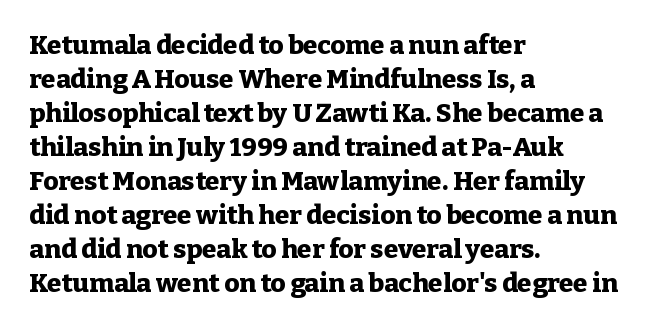
Typeset ragged right — the left edge is the straight one. Words float on clear page, feet unadorned. Vertically, the passage feels balanced, rows spaced as you'd expect. This sample uses plain, unmodified letter spacing. Summary of weight: heavy, a full bold. Characters remain perfectly vertical along every line.
